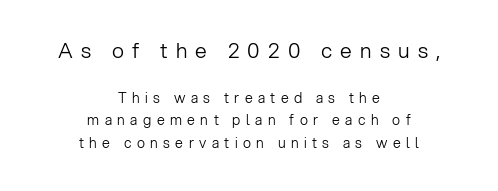
Q: Is the text bold? A: No.
Q: Is the text italic (slanted)? A: No, it is upright.
Q: Is the text underlined? A: No.
Q: How is the paragraph aligned? A: Centered.
Q: Is the spacing between letters normal or unusually wide? A: Unusually wide.
Q: Is the spacing between lines tight, normal or loose? A: Normal.
Q: Which block of text is set in a larger size, the first (top) or the second (bottom)? A: The first (top) one.
